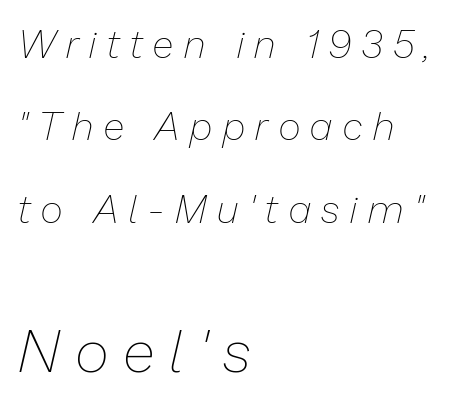
The image shows 59 px thin type, italic (leaning right); set left-aligned, loose line spacing (2.11x), unusually wide letter spacing (+0.28 em), not underlined; the second (bottom) block is 1.51x larger; low stroke contrast and a medium x-height.
